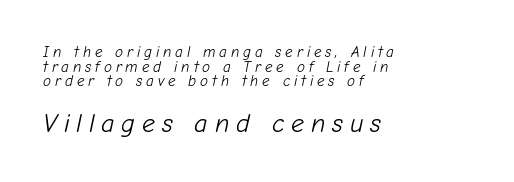
This is not heavy type; no bold has been used. The line-height multiplier appears low, near solid setting. These lines were composed using italics. Left-aligned paragraph, ragged on the right. The later block is typeset at a bigger size than the earlier block.
